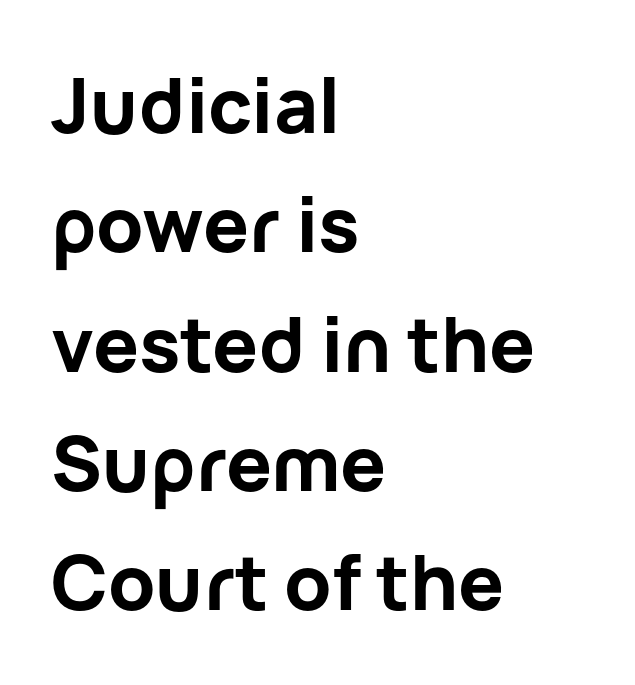
{"serif": "no", "italic": "no", "bold": "yes", "weight": "bold", "width": "normal", "stroke_contrast": "low", "x_height": "medium", "monospaced": "no", "underline": "no", "align": "left", "line_spacing": "normal", "line_spacing_ratio": 1.57, "letter_spacing": "normal", "letter_spacing_em": 0.0, "glyph_px": 76}
